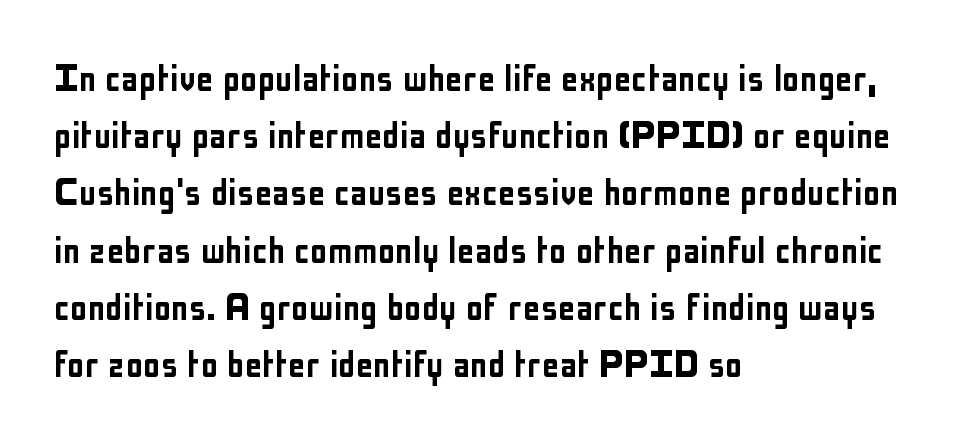
Q: Is the text italic (slanted)? A: No, it is upright.
Q: Is the typeface a serif or a sans-serif typeface? A: Sans-serif.
Q: Is the text underlined? A: No.
Q: How is the paragraph aligned? A: Left-aligned.
Q: Is the spacing between letters normal or unusually wide? A: Normal.
Q: Is the spacing between lines tight, normal or loose? A: Normal.
Q: Width (condensed, normal, or wide)? A: Condensed.
Q: Stroke contrast? A: Low.
Q: x-height? A: Medium.
Q: Monospaced? A: No.
